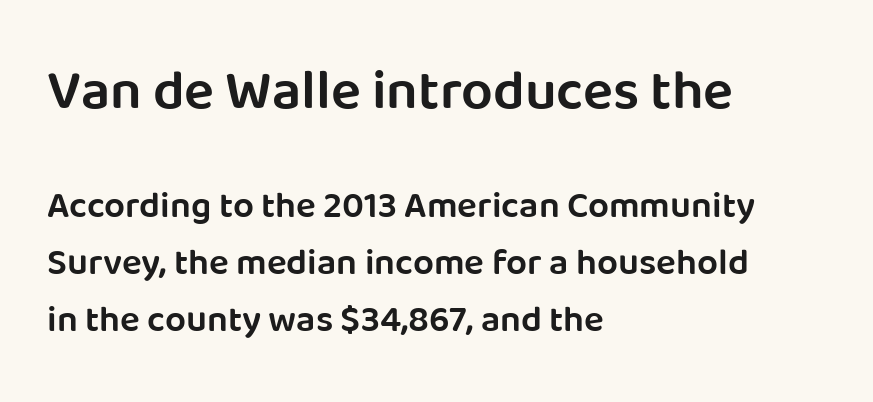
Q: Is the text bold? A: Semi-bold.
Q: Is the text italic (slanted)? A: No, it is upright.
Q: Is the typeface a serif or a sans-serif typeface? A: Sans-serif.
Q: Is the text underlined? A: No.
Q: How is the paragraph aligned? A: Left-aligned.
Q: Is the spacing between letters normal or unusually wide? A: Normal.
Q: Is the spacing between lines tight, normal or loose? A: Normal.
Q: Which block of text is set in a larger size, the first (top) or the second (bottom)? A: The first (top) one.
Q: Width (condensed, normal, or wide)? A: Normal.
Q: Stroke contrast? A: Low.
Q: x-height? A: Large.
Q: Monospaced? A: No.
